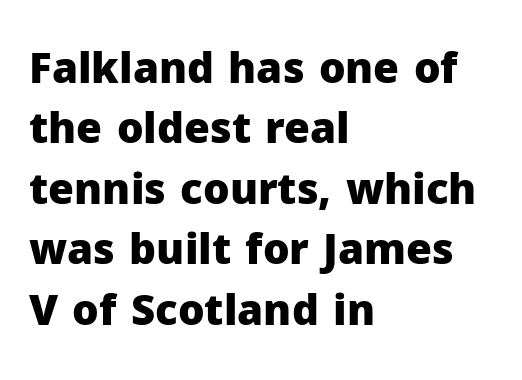
The image shows 42 px heavy sans-serif type, upright; set left-aligned, normal line spacing (1.44x), normal letter spacing, not underlined; low stroke contrast and a medium x-height.
